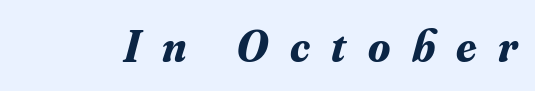
{"serif": "yes", "italic": "yes", "lean": "right", "slant_degrees": 16, "bold": "yes", "weight": "bold", "width": "normal", "stroke_contrast": "medium", "x_height": "small", "monospaced": "no", "underline": "no", "letter_spacing": "wide", "letter_spacing_em": 0.48, "glyph_px": 45}
